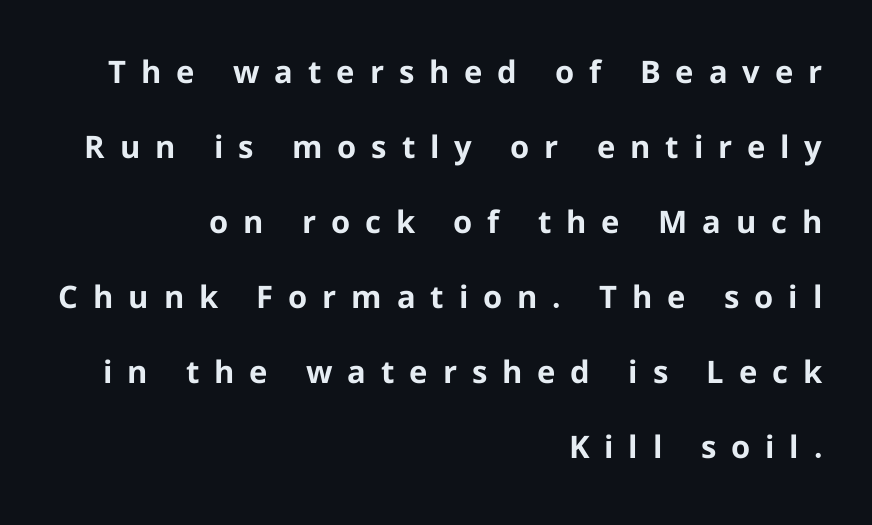
The image shows 31 px bold sans-serif type, upright; set right-aligned, loose line spacing (2.42x), unusually wide letter spacing (+0.48 em), not underlined; low stroke contrast and a medium x-height.
